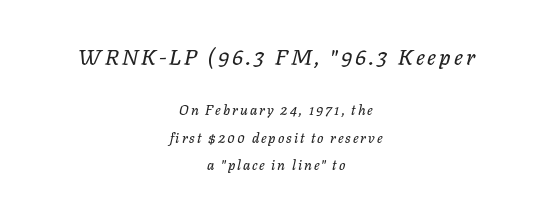
{"italic": "yes", "lean": "right", "slant_degrees": 11, "underline": "no", "align": "center", "line_spacing": "loose", "line_spacing_ratio": 1.95, "larger_block": "first", "size_ratio": 1.57, "glyph_px": 22}
